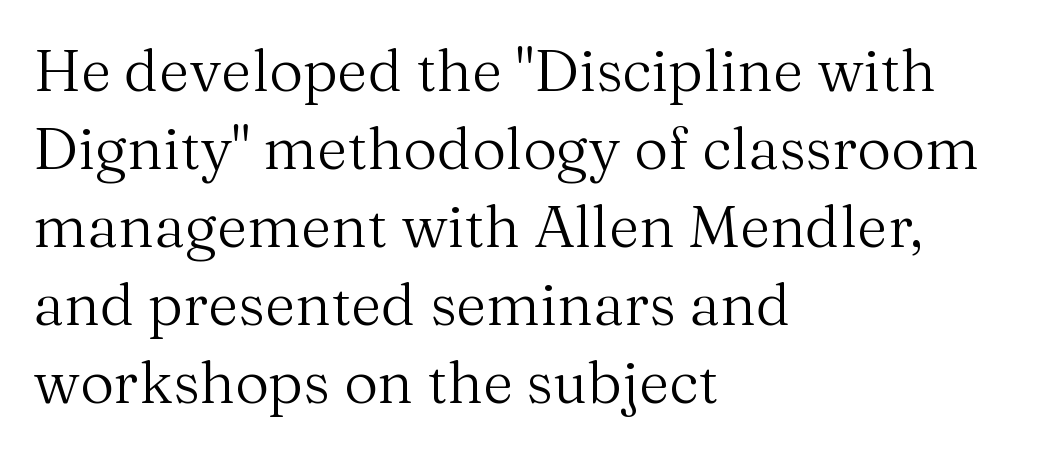
The image shows 59 px regular-weight serif type, upright; set left-aligned, normal line spacing (1.32x), normal letter spacing, not underlined; medium stroke contrast and a medium x-height.
